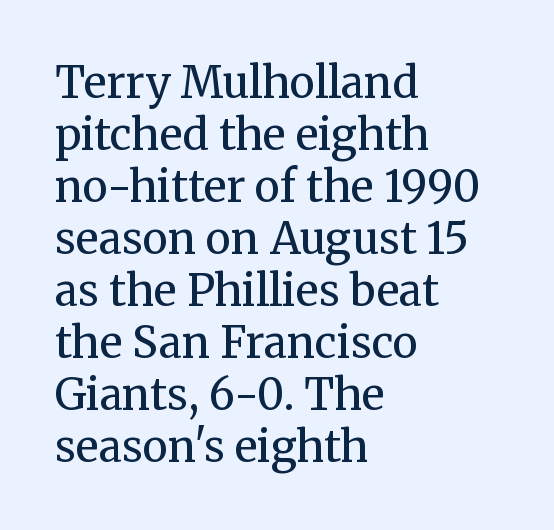
The image shows 43 px regular-weight serif type, upright; set left-aligned, line spacing 1.21x, normal letter spacing, not underlined; medium stroke contrast and a medium x-height.
